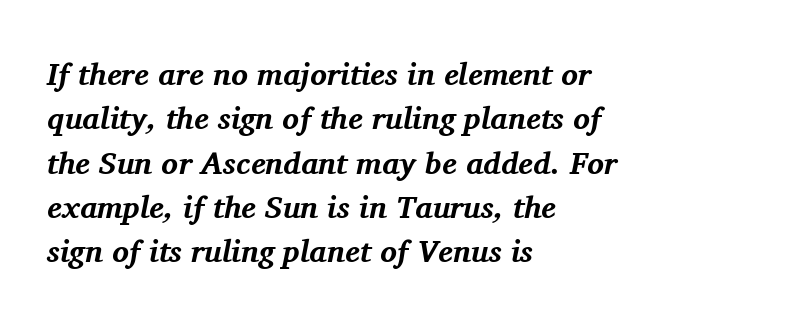
The image shows 31 px bold serif type, italic (leaning right); set left-aligned, normal line spacing (1.43x), normal letter spacing, not underlined; medium stroke contrast and a medium x-height.
